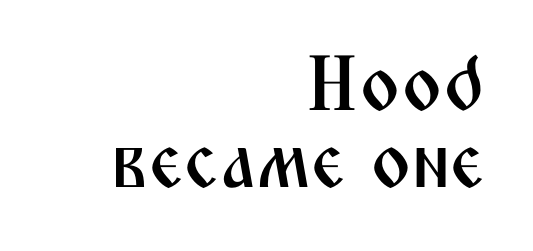
Q: Is the text italic (slanted)? A: No, it is upright.
Q: Is the typeface a serif or a sans-serif typeface? A: Sans-serif.
Q: Is the text underlined? A: No.
Q: How is the paragraph aligned? A: Right-aligned.
Q: Is the spacing between letters normal or unusually wide? A: Normal.
Q: Is the spacing between lines tight, normal or loose? A: Tight.
Q: Width (condensed, normal, or wide)? A: Condensed.
Q: Stroke contrast? A: Medium.
Q: x-height? A: Medium.
Q: Monospaced? A: No.
